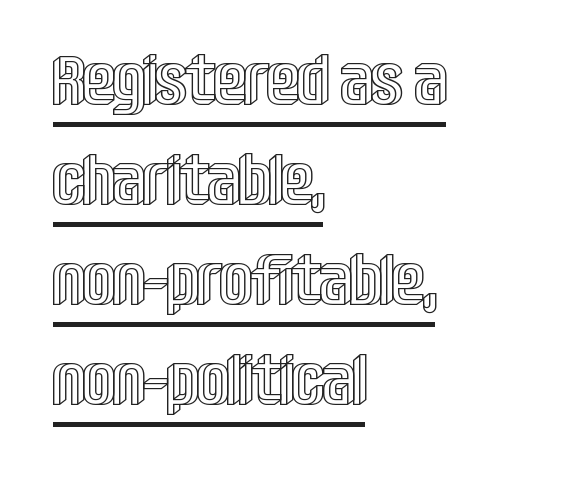
{"italic": "no", "width": "condensed", "x_height": "large", "monospaced": "no", "underline": "yes", "align": "left", "line_spacing": "normal", "line_spacing_ratio": 1.43, "letter_spacing": "normal", "letter_spacing_em": 0.0, "glyph_px": 70}
